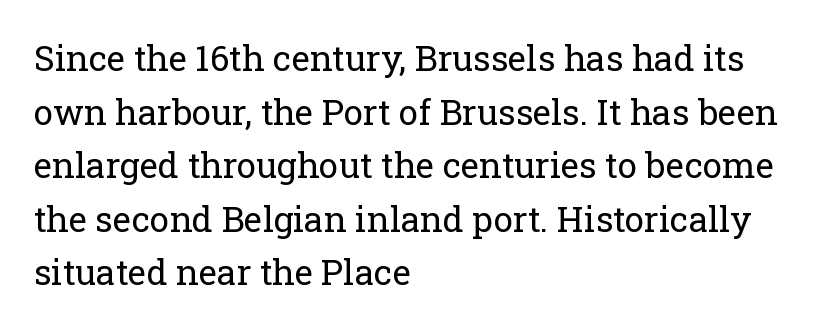
The image shows 35 px regular-weight serif type, upright; set left-aligned, normal line spacing (1.53x), normal letter spacing, not underlined; low stroke contrast and a medium x-height.
